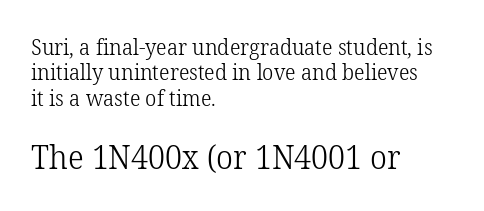
A typesetter would call this zero additional tracking. A serif font was chosen for this passage. Reading down the column, the eye jumps only a short way to each next line. If you drew a line through each stem, it would be perfectly vertical. No extra ink here — the face is not bold.
